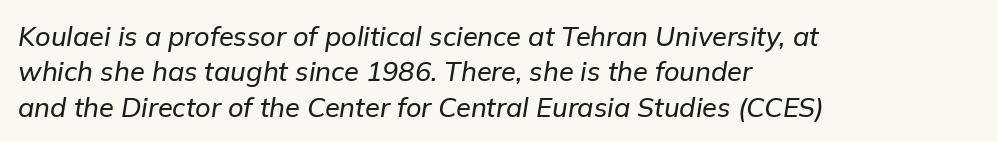
The image shows 27 px text type, italic (leaning right); set left-aligned, normal line spacing (1.31x), normal letter spacing, not underlined.
